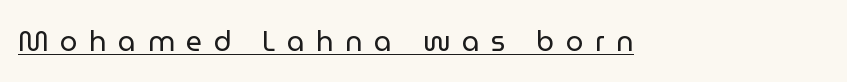
{"serif": "no", "italic": "no", "bold": "no", "weight": "regular", "width": "normal", "stroke_contrast": "low", "x_height": "medium", "monospaced": "no", "underline": "yes", "letter_spacing": "wide", "letter_spacing_em": 0.41, "glyph_px": 28}
